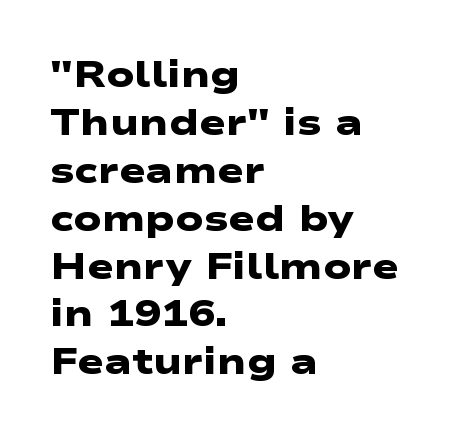
The typesetting leans heavy: a genuine bold. Notice how the passage keeps a crisp vertical edge on the left only. Does the leading feel generous? No, just average. Descender tails drop into unmarked territory. You could not count columns in this text — the font is proportionally spaced. This rendering employs a face without finishing strokes, i.e., a sans-serif.
